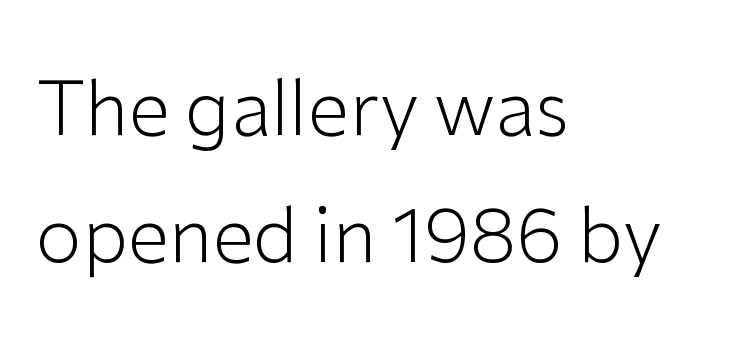
In terms of letterspacing, this is plain default setting. Plain, unruled lines of type. The font is comparable to plain body text, perhaps lighter. To sum up the face: it is a sans, with no serifs.
